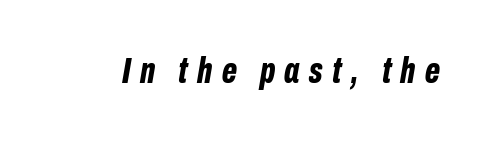
Bold? Absolutely — the strokes are thick and heavy. Caption: expanded tracking, letters set apart. Quick note: underline off. Character widths vary here, with narrow letters taking less room than wide ones. Italic? Definitely — the glyphs are oblique.
